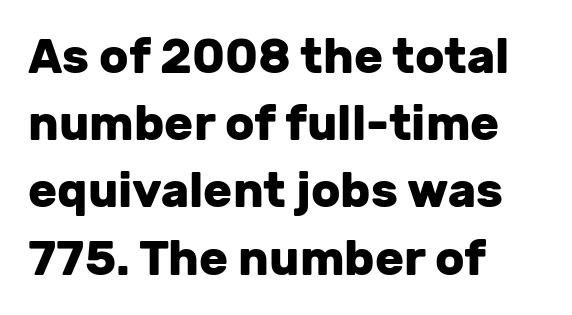
{"serif": "no", "italic": "no", "bold": "yes", "weight": "heavy", "width": "normal", "stroke_contrast": "low", "x_height": "medium", "monospaced": "no", "underline": "no", "align": "left", "line_spacing": "normal", "line_spacing_ratio": 1.4, "letter_spacing": "normal", "letter_spacing_em": 0.0, "glyph_px": 48}
